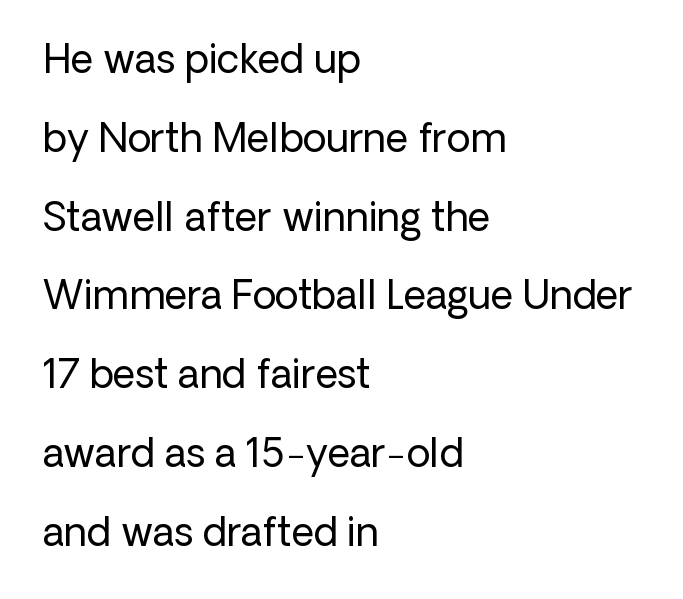
Counters stay open thanks to moderate or lighter strokes. Do the characters align in a grid? No, the font is proportional. The letters stand upright; this is a roman face. The rendering anchors every line to the left-hand side. Letterform terminals end flat and unadorned throughout the passage. Only glyphs here, with clear space below each row.
